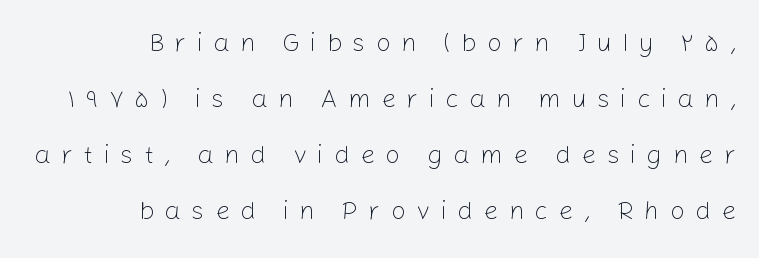
The strokes are not fattened; the text isn't bold. Vertical spacing — loose. Between one letter and the next there's a generous, obvious gap. The passage is arranged like a letterhead date or caption credit — flush right. Designer's note — italics off, roman on.
